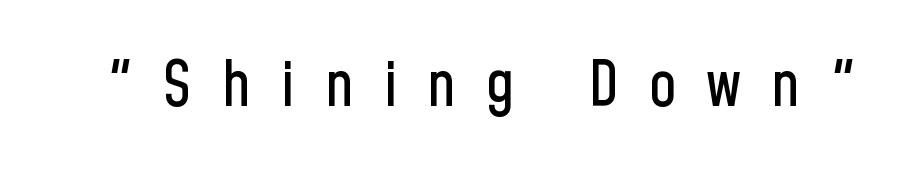
Q: Is the text italic (slanted)? A: No, it is upright.
Q: Is the typeface a serif or a sans-serif typeface? A: Sans-serif.
Q: Is the text underlined? A: No.
Q: Is the spacing between letters normal or unusually wide? A: Unusually wide.
Q: Width (condensed, normal, or wide)? A: Condensed.
Q: Stroke contrast? A: Low.
Q: x-height? A: Medium.
Q: Monospaced? A: No.
